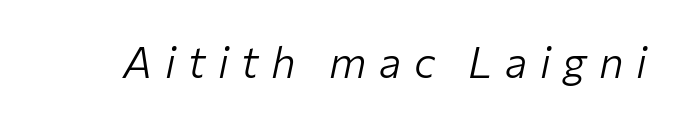
{"italic": "yes", "lean": "right", "slant_degrees": 12, "bold": "no", "weight": "light", "width": "normal", "stroke_contrast": "low", "x_height": "medium", "monospaced": "no", "underline": "no", "letter_spacing": "wide", "letter_spacing_em": 0.29, "glyph_px": 43}
